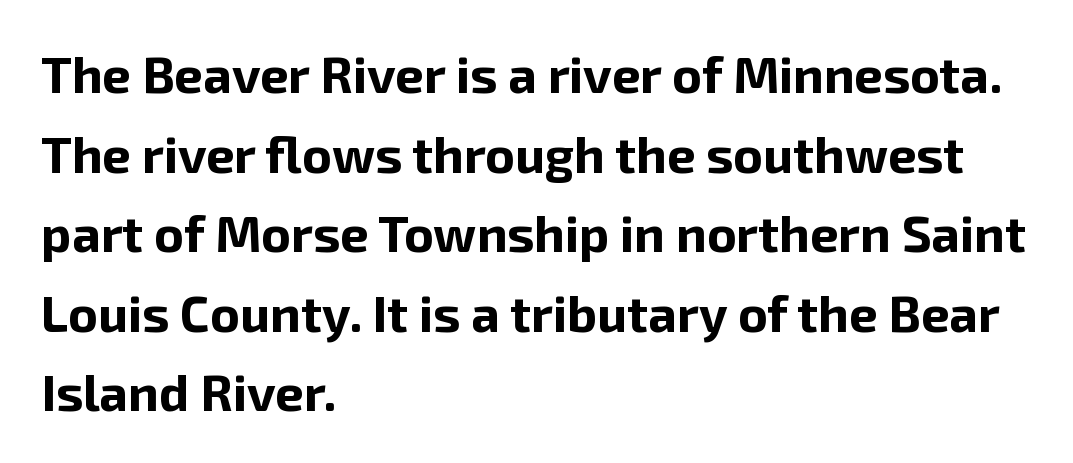
{"serif": "no", "italic": "no", "bold": "yes", "weight": "bold", "width": "normal", "stroke_contrast": "low", "x_height": "medium", "monospaced": "no", "underline": "no", "align": "left", "line_spacing": "normal", "line_spacing_ratio": 1.56, "letter_spacing": "normal", "letter_spacing_em": 0.0, "glyph_px": 51}
